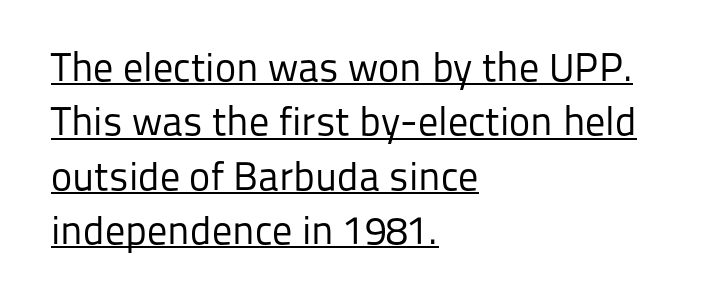
Q: Is the text bold? A: No.
Q: Is the text italic (slanted)? A: No, it is upright.
Q: Is the typeface a serif or a sans-serif typeface? A: Sans-serif.
Q: Is the text underlined? A: Yes.
Q: How is the paragraph aligned? A: Left-aligned.
Q: Is the spacing between letters normal or unusually wide? A: Normal.
Q: Is the spacing between lines tight, normal or loose? A: Normal.
Q: Width (condensed, normal, or wide)? A: Normal.
Q: Stroke contrast? A: Low.
Q: x-height? A: Medium.
Q: Monospaced? A: No.
